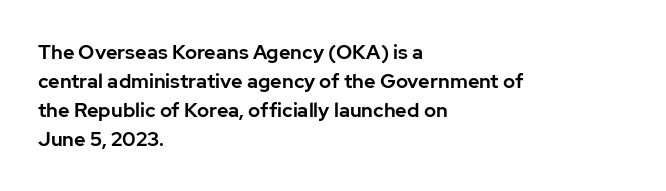
{"italic": "no", "underline": "no", "align": "left", "line_spacing": "normal", "line_spacing_ratio": 1.45, "letter_spacing": "normal", "letter_spacing_em": 0.0, "glyph_px": 20}
